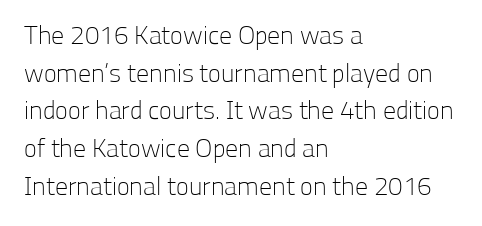
The image shows 26 px text type, upright; set left-aligned, normal line spacing (1.45x), normal letter spacing, not underlined.
